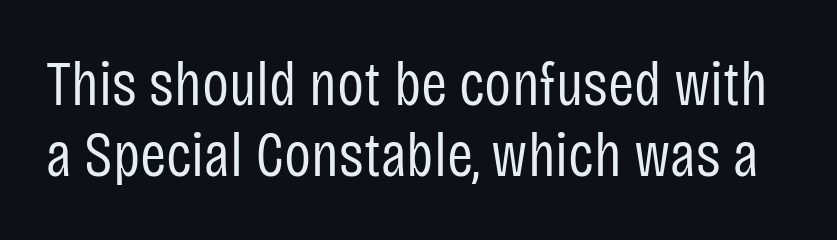
Q: Is the text bold? A: No.
Q: Is the text italic (slanted)? A: No, it is upright.
Q: Is the typeface a serif or a sans-serif typeface? A: Sans-serif.
Q: Is the text underlined? A: No.
Q: Is the spacing between letters normal or unusually wide? A: Normal.
Q: Is the spacing between lines tight, normal or loose? A: Tight.
Q: Width (condensed, normal, or wide)? A: Condensed.
Q: Stroke contrast? A: Low.
Q: x-height? A: Large.
Q: Monospaced? A: No.
